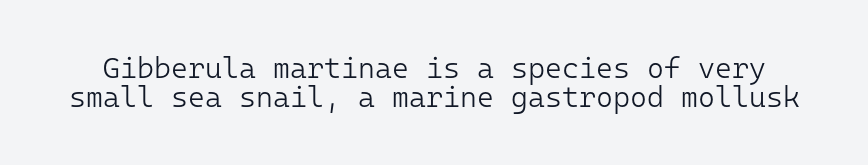
The image shows 29 px light sans-serif type, upright, monospaced; set tight line spacing (1.0x), normal letter spacing, not underlined; low stroke contrast and a medium x-height.
